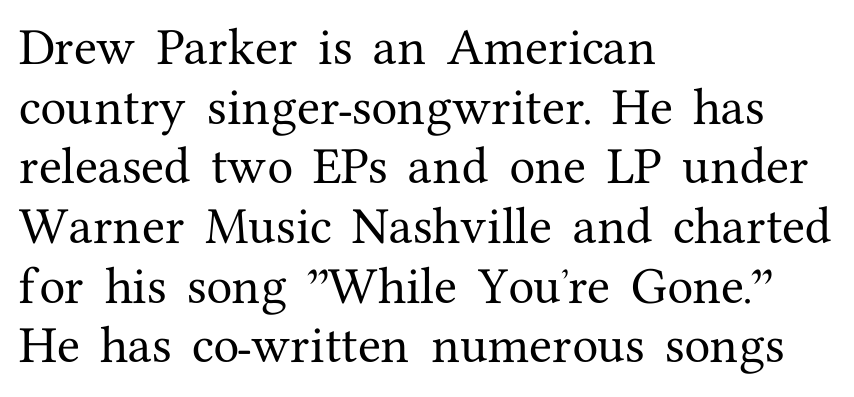
{"serif": "yes", "italic": "no", "width": "normal", "stroke_contrast": "medium", "x_height": "medium", "monospaced": "no", "underline": "no", "align": "left", "line_spacing": "normal", "line_spacing_ratio": 1.42, "letter_spacing": "normal", "letter_spacing_em": 0.0, "glyph_px": 42}
